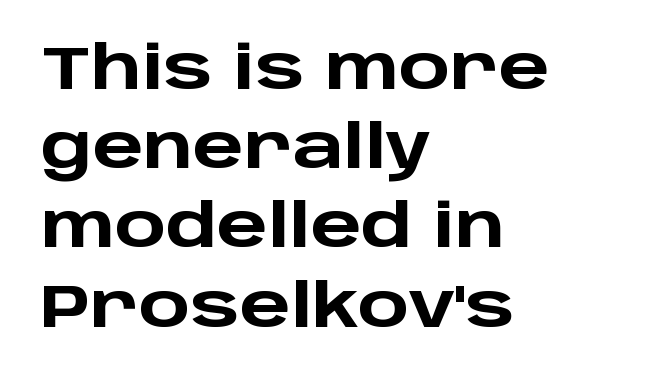
{"serif": "no", "italic": "no", "bold": "yes", "weight": "heavy", "width": "wide", "stroke_contrast": "low", "x_height": "large", "monospaced": "no", "underline": "no", "align": "left", "line_spacing": "normal", "line_spacing_ratio": 1.32, "letter_spacing": "normal", "letter_spacing_em": 0.0, "glyph_px": 60}
